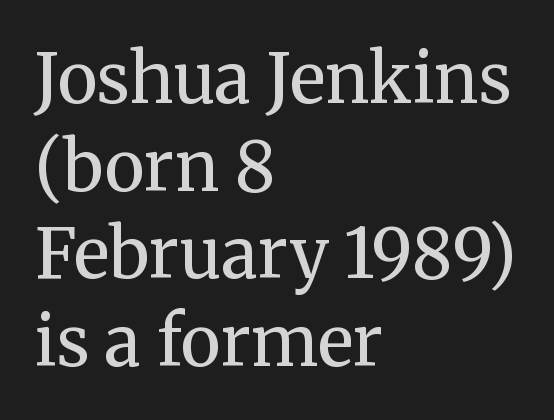
The image shows 69 px regular-weight serif type, upright; set left-aligned, normal line spacing (1.27x), normal letter spacing, not underlined; medium stroke contrast and a medium x-height.
